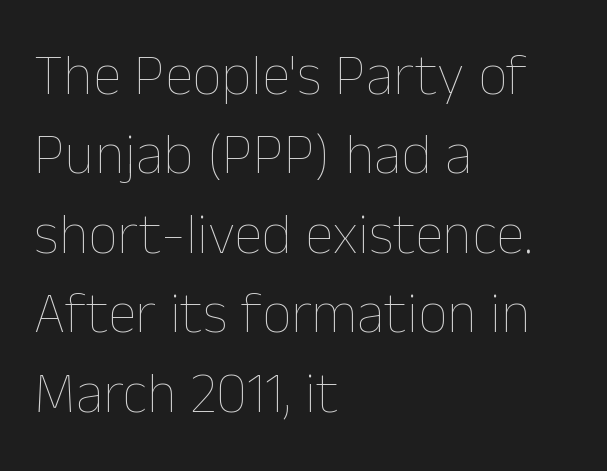
Q: Is the text bold? A: No.
Q: Is the text italic (slanted)? A: No, it is upright.
Q: Is the text underlined? A: No.
Q: How is the paragraph aligned? A: Left-aligned.
Q: Is the spacing between letters normal or unusually wide? A: Normal.
Q: Is the spacing between lines tight, normal or loose? A: Normal.
Q: Width (condensed, normal, or wide)? A: Normal.
Q: Stroke contrast? A: Low.
Q: x-height? A: Medium.
Q: Monospaced? A: No.
